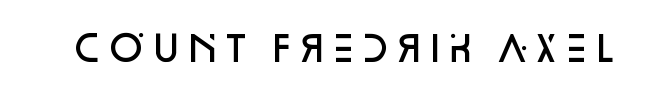
{"serif": "no", "italic": "no", "bold": "semi", "weight": "semibold", "width": "normal", "stroke_contrast": "low", "x_height": "large", "monospaced": "no", "underline": "no", "letter_spacing": "normal", "letter_spacing_em": 0.0, "glyph_px": 35}
